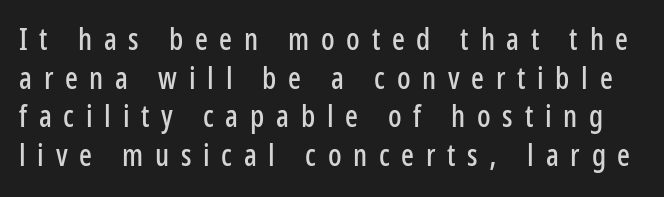
The image shows 30 px condensed sans-serif type, upright; set normal line spacing (1.29x), unusually wide letter spacing (+0.39 em), not underlined; low stroke contrast and a medium x-height.
